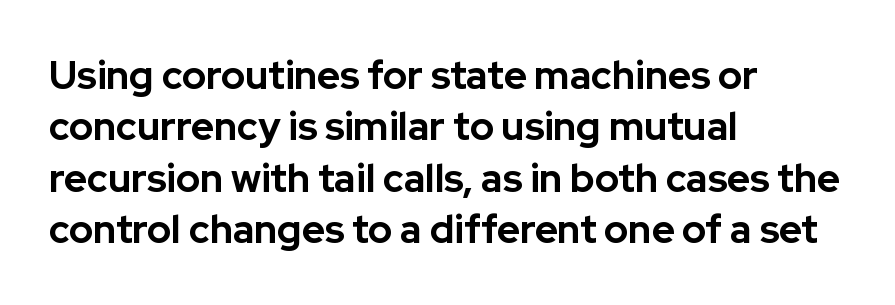
The image shows 39 px bold sans-serif type, upright; set left-aligned, normal line spacing (1.32x), normal letter spacing, not underlined; low stroke contrast and a medium x-height.
